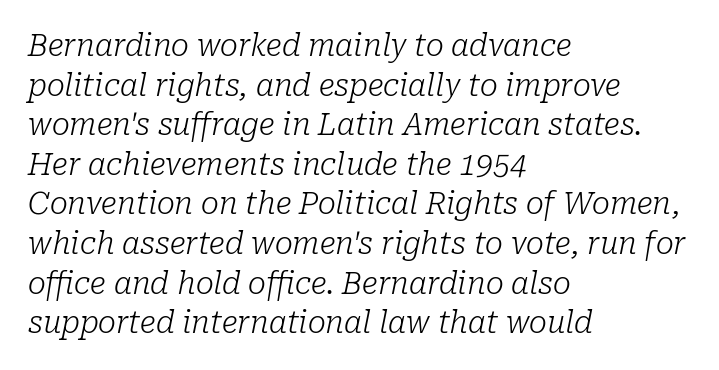
The image shows 30 px light serif type, italic (leaning right); set left-aligned, normal line spacing (1.32x), normal letter spacing, not underlined; low stroke contrast and a medium x-height.
